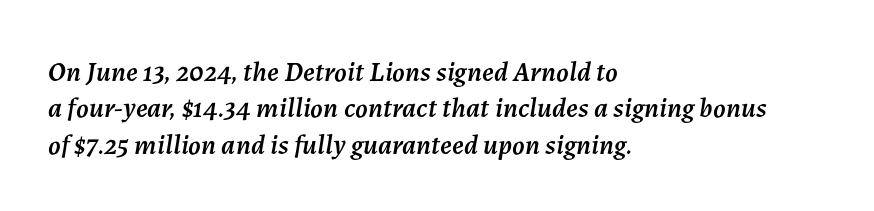
The setting favours the left margin, as ordinary paragraphs usually do. Students, observe: this is what conventionally led text looks like. Anything drawn beneath the words? Only blank space. Is the type slanted? Yes — the strokes lean at a clear angle.
